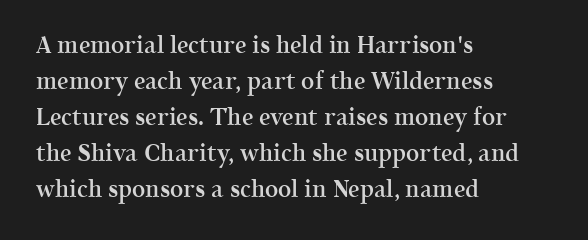
Visually the block forms a straight wall on the left and a jagged coastline on the right. Bold? Not quite — semibold, heavier than regular but stopping short. Horizontal bands of white between lines are of average thickness. Inter-character spacing is left at the font's built-in metrics.
